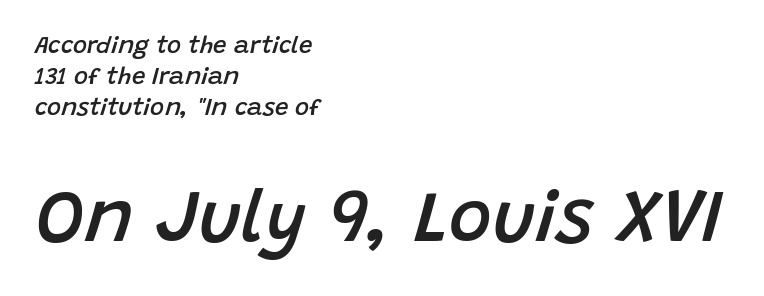
The image shows 73 px semibold type, italic (leaning right); set left-aligned, normal line spacing (1.3x), normal letter spacing, not underlined; the second (bottom) block is 3.04x larger; low stroke contrast and a large x-height.
